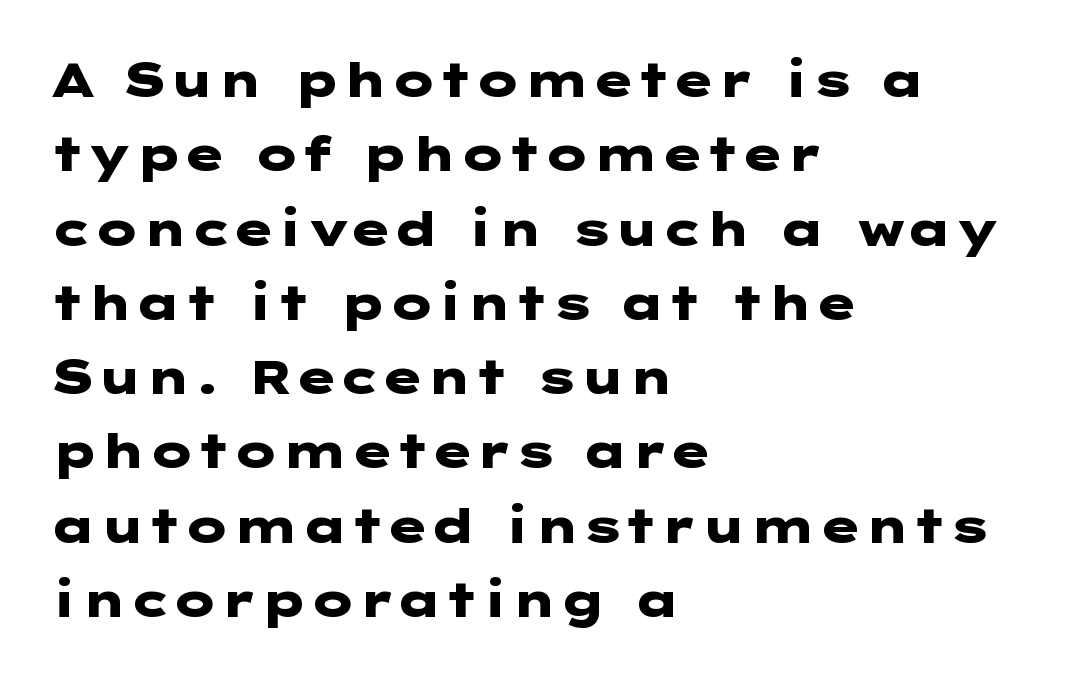
The image shows 47 px heavy, wide sans-serif type, upright; set left-aligned, normal line spacing (1.58x), normal letter spacing, not underlined; low stroke contrast and a medium x-height.
